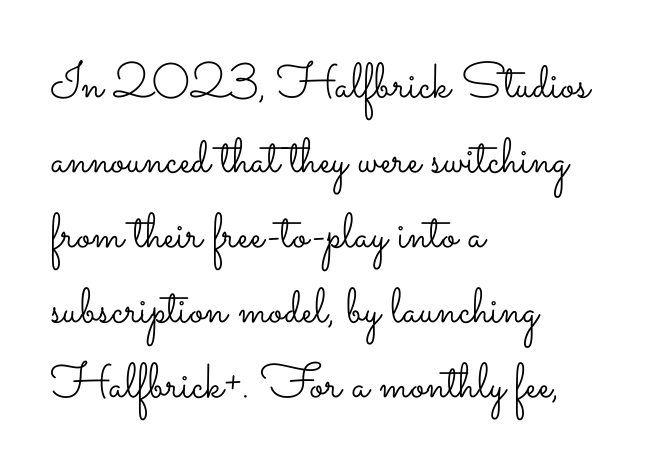
The image shows 49 px light, wide type; set left-aligned, normal line spacing (1.53x), normal letter spacing, not underlined; low stroke contrast and a small x-height.
